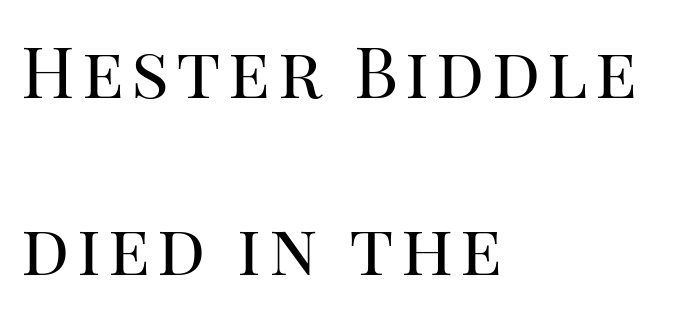
These lines are rendered in a variable-pitch font. Old-style or modern, the face here clearly has serifs. Heaviness? Minimal to ordinary, like unemphasized prose. The letters stand upright; this is a roman face. The string is rendered with underlining switched off.
